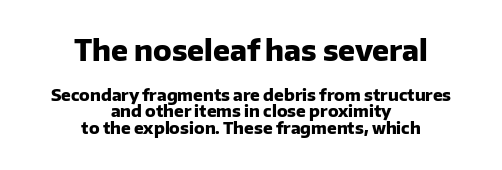
Vertically, the passage feels compressed, each row crowding the next. These lines carry a lot of weight — the face is fully bold. The type family on display is of the sans-serif kind. A typesetter would call this zero additional tracking. The letters stand upright; this is a roman face.
